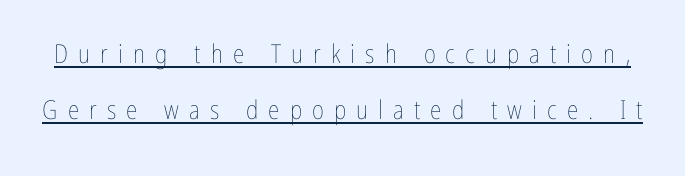
{"italic": "no", "bold": "no", "underline": "yes", "line_spacing": "loose", "line_spacing_ratio": 2.16, "letter_spacing": "wide", "letter_spacing_em": 0.39, "glyph_px": 26}
